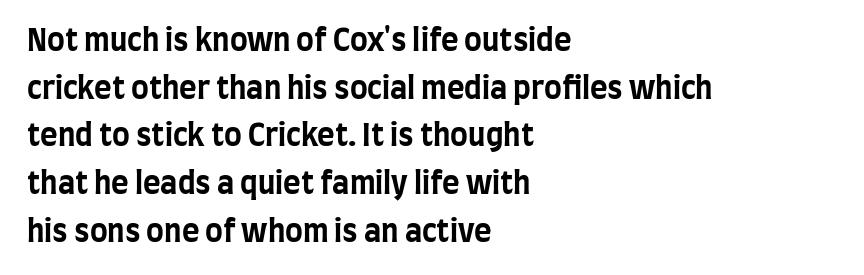
The ragged edge is on the right, which tells us the setting is flush left. The letters stand upright; this is a roman face. A full-strength bold gives these letters their thick strokes. Baseline-to-baseline distance is the conventional proportion of letter height. Think of a printed novel: that variable character pitch is what you see here.
